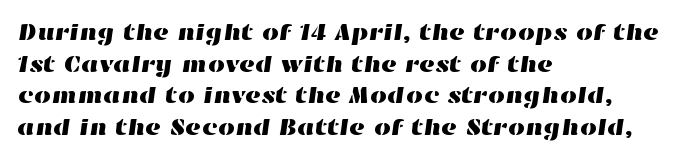
The image shows 24 px text type; set left-aligned, normal line spacing (1.32x), normal letter spacing, not underlined.
